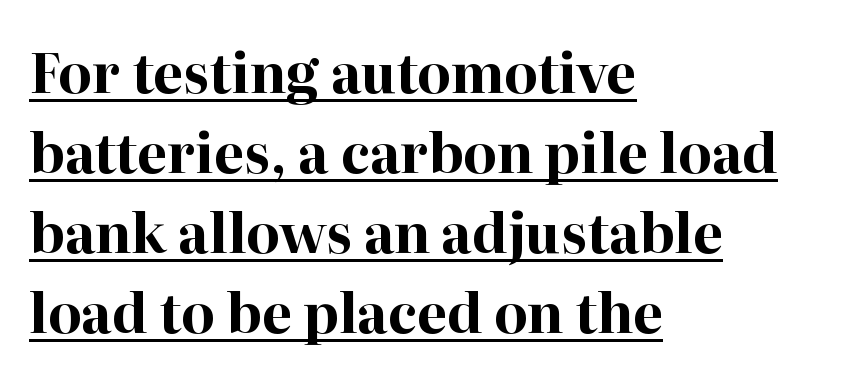
A typesetter would mark this as roman, not italic. The strokes are fattened all the way to bold. Note the varied advance widths — an 'i' is clearly narrower than an 'm'. The sample's only ornament is a line tracing under the words. Font category for this specimen: serif. Leading matches the norm, producing a regular column.
